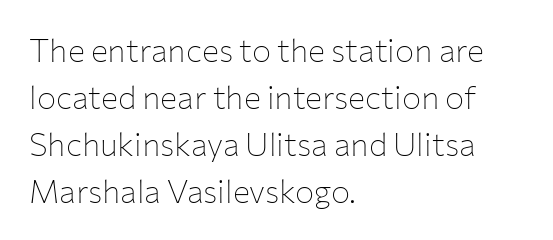
The image shows 32 px thin sans-serif type, upright; set left-aligned, normal line spacing (1.47x), normal letter spacing, not underlined; low stroke contrast and a medium x-height.
